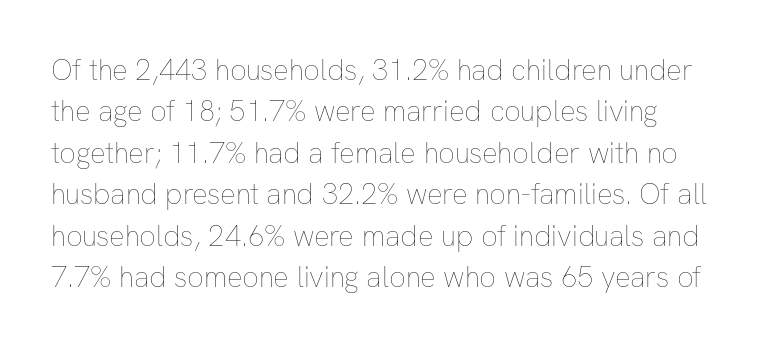
{"italic": "no", "bold": "no", "weight": "thin", "width": "normal", "stroke_contrast": "low", "x_height": "medium", "monospaced": "no", "underline": "no", "align": "left", "line_spacing": "normal", "line_spacing_ratio": 1.43, "letter_spacing": "normal", "letter_spacing_em": 0.0, "glyph_px": 29}
